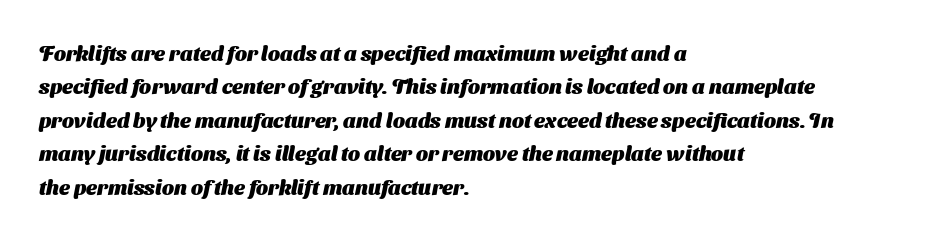
The image shows 21 px bold type; set left-aligned, normal line spacing (1.59x), normal letter spacing, not underlined.
